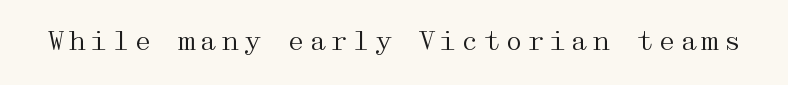
The image shows 26 px text type, upright; set not underlined.
